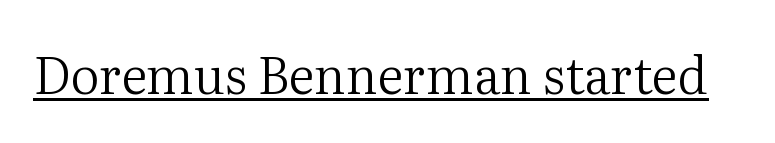
Q: Is the text bold? A: No.
Q: Is the text italic (slanted)? A: No, it is upright.
Q: Is the typeface a serif or a sans-serif typeface? A: Serif.
Q: Is the text underlined? A: Yes.
Q: Is the spacing between letters normal or unusually wide? A: Normal.
Q: Width (condensed, normal, or wide)? A: Normal.
Q: Stroke contrast? A: Medium.
Q: x-height? A: Medium.
Q: Monospaced? A: No.
